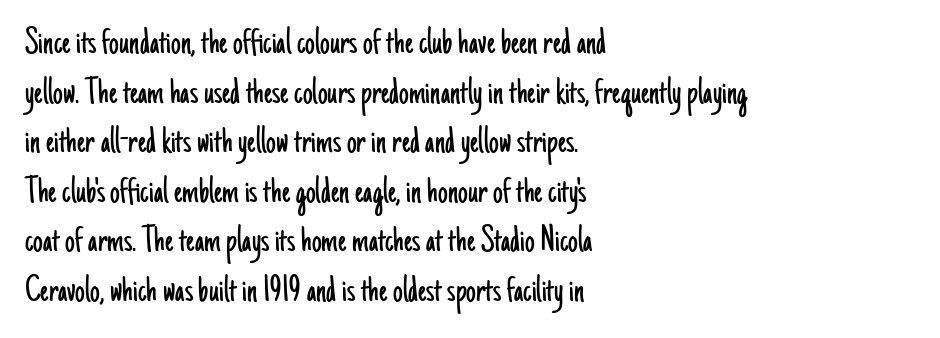
Q: Is the text bold? A: No.
Q: Is the text italic (slanted)? A: No, it is upright.
Q: Is the typeface a serif or a sans-serif typeface? A: Sans-serif.
Q: Is the text underlined? A: No.
Q: How is the paragraph aligned? A: Left-aligned.
Q: Is the spacing between letters normal or unusually wide? A: Normal.
Q: Is the spacing between lines tight, normal or loose? A: Normal.
Q: Width (condensed, normal, or wide)? A: Condensed.
Q: Stroke contrast? A: Low.
Q: x-height? A: Small.
Q: Monospaced? A: No.
